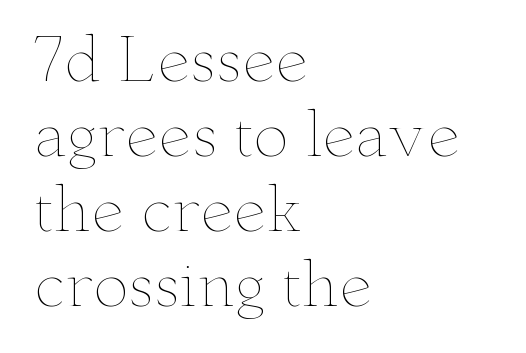
{"italic": "no", "bold": "no", "weight": "thin", "width": "wide", "stroke_contrast": "low", "x_height": "small", "monospaced": "no", "underline": "no", "align": "left", "line_spacing": "normal", "line_spacing_ratio": 1.27, "letter_spacing": "normal", "letter_spacing_em": 0.0, "glyph_px": 59}
